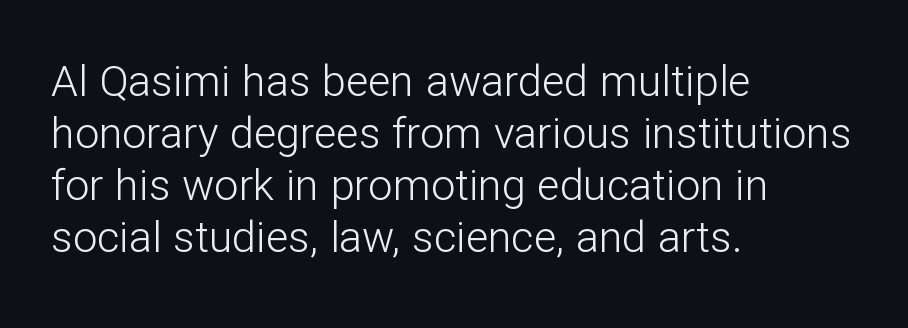
A typesetter would label this face a sans. Does extra space separate the letters? No, they use regular spacing. Casual observation: everything's shoved over to the left. Honestly, there is no underline to notice here at all.
